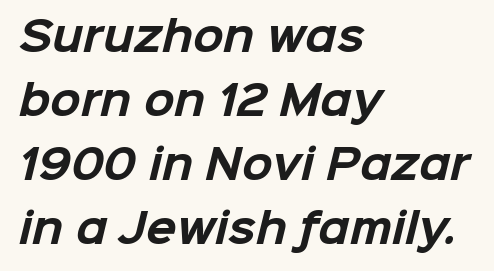
Q: Is the text bold? A: Yes.
Q: Is the typeface a serif or a sans-serif typeface? A: Sans-serif.
Q: Is the text underlined? A: No.
Q: How is the paragraph aligned? A: Left-aligned.
Q: Is the spacing between letters normal or unusually wide? A: Normal.
Q: Is the spacing between lines tight, normal or loose? A: Normal.
Q: Width (condensed, normal, or wide)? A: Normal.
Q: Stroke contrast? A: Low.
Q: x-height? A: Medium.
Q: Monospaced? A: No.
